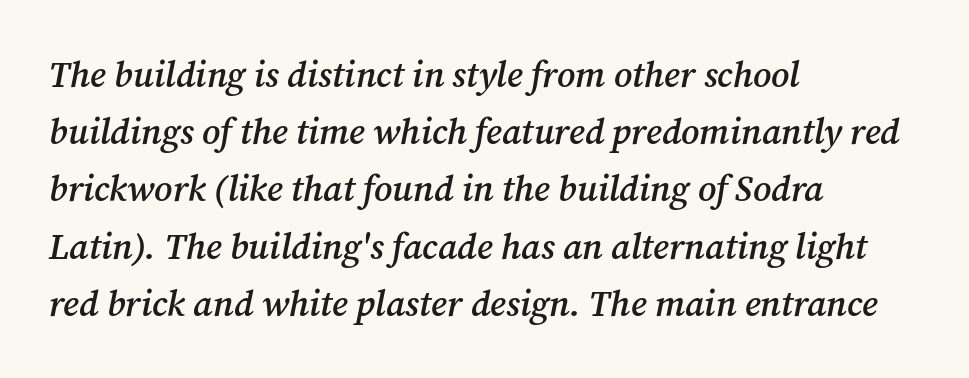
The image shows 36 px semibold serif type, italic (leaning right); set left-aligned, normal line spacing (1.59x), normal letter spacing, not underlined; medium stroke contrast and a medium x-height.
